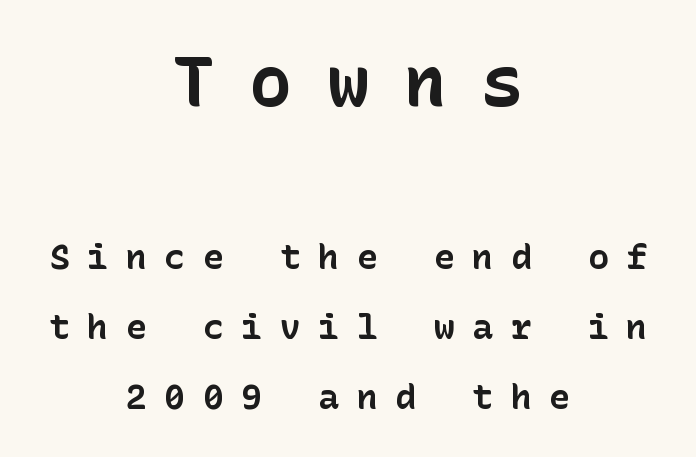
The image shows 70 px bold sans-serif type, upright; set centered, loose line spacing (2.0x), unusually wide letter spacing (+0.5 em), not underlined; the first (top) block is 2.0x larger; low stroke contrast and a medium x-height.
